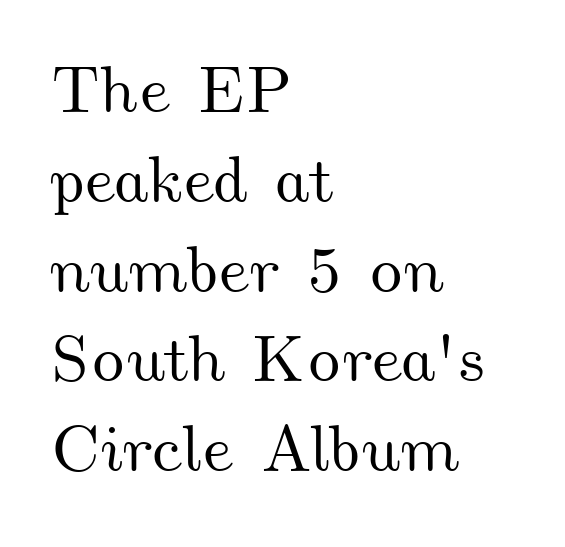
Q: Is the text underlined? A: No.
Q: How is the paragraph aligned? A: Left-aligned.
Q: Is the spacing between letters normal or unusually wide? A: Normal.
Q: Is the spacing between lines tight, normal or loose? A: Normal.
Q: Width (condensed, normal, or wide)? A: Wide.
Q: Stroke contrast? A: Medium.
Q: x-height? A: Small.
Q: Monospaced? A: No.
